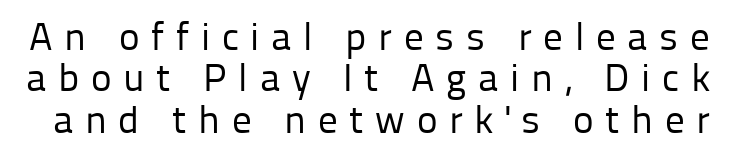
The image shows 39 px regular-weight sans-serif type, upright; set tight line spacing (1.06x), unusually wide letter spacing (+0.3 em), not underlined; low stroke contrast and a medium x-height.
